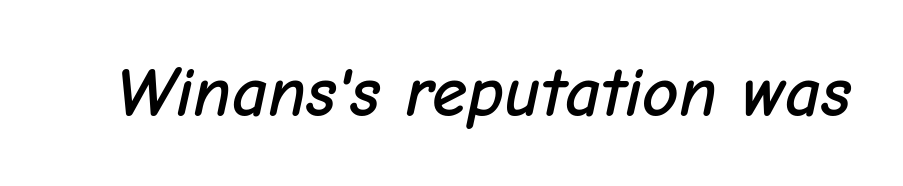
Q: Is the text italic (slanted)? A: Yes, it leans right by about 12 degrees.
Q: Is the text underlined? A: No.
Q: Is the spacing between letters normal or unusually wide? A: Normal.
Q: Width (condensed, normal, or wide)? A: Normal.
Q: Stroke contrast? A: Low.
Q: x-height? A: Medium.
Q: Monospaced? A: No.
